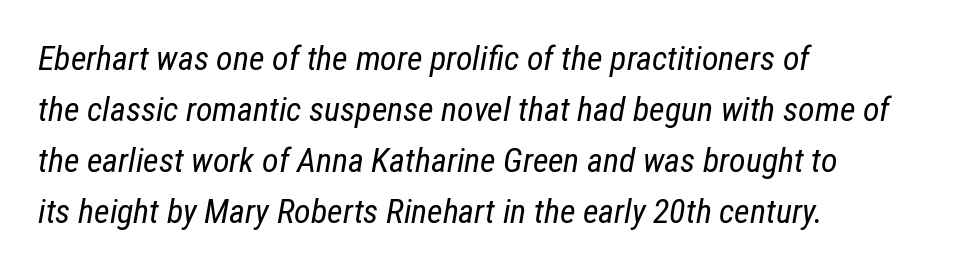
{"italic": "yes", "lean": "right", "slant_degrees": 12, "bold": "no", "weight": "regular", "width": "condensed", "stroke_contrast": "low", "x_height": "medium", "monospaced": "no", "underline": "no", "align": "left", "line_spacing": "normal", "line_spacing_ratio": 1.5, "letter_spacing": "normal", "letter_spacing_em": 0.0, "glyph_px": 34}
